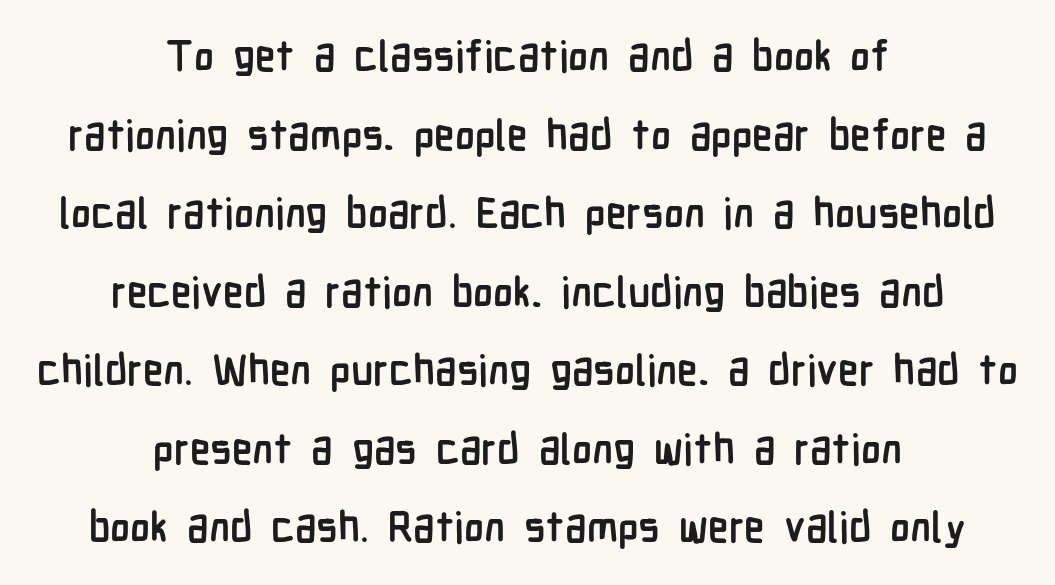
{"serif": "no", "italic": "no", "bold": "yes", "weight": "semibold", "width": "condensed", "stroke_contrast": "low", "x_height": "medium", "monospaced": "no", "underline": "no", "align": "center", "line_spacing_ratio": 1.87, "letter_spacing": "normal", "letter_spacing_em": 0.0, "glyph_px": 42}
